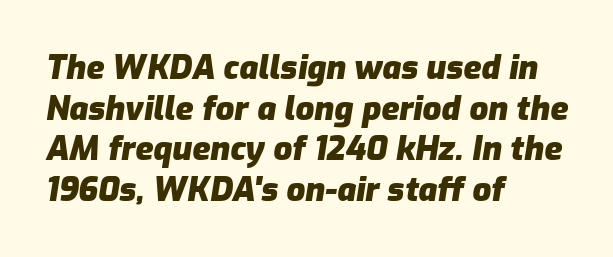
{"italic": "yes", "lean": "right", "slant_degrees": 9, "bold": "yes", "weight": "heavy", "width": "normal", "stroke_contrast": "low", "x_height": "medium", "monospaced": "no", "underline": "no", "align": "left", "line_spacing_ratio": 1.23, "letter_spacing": "normal", "letter_spacing_em": 0.0, "glyph_px": 33}
